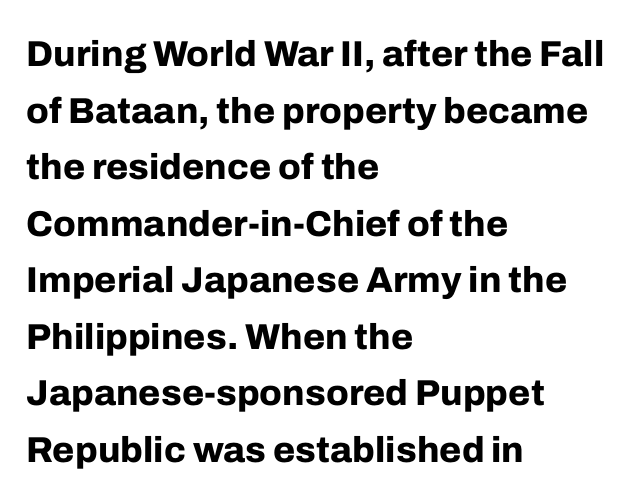
The image shows 36 px bold sans-serif type, upright; set left-aligned, normal line spacing (1.57x), normal letter spacing, not underlined; low stroke contrast and a medium x-height.
